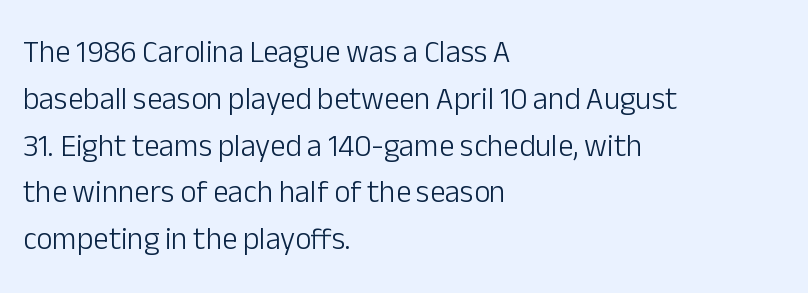
{"serif": "no", "italic": "no", "bold": "no", "weight": "light", "width": "normal", "stroke_contrast": "low", "x_height": "medium", "monospaced": "no", "underline": "no", "align": "left", "line_spacing": "normal", "line_spacing_ratio": 1.51, "letter_spacing": "normal", "letter_spacing_em": 0.0, "glyph_px": 31}
